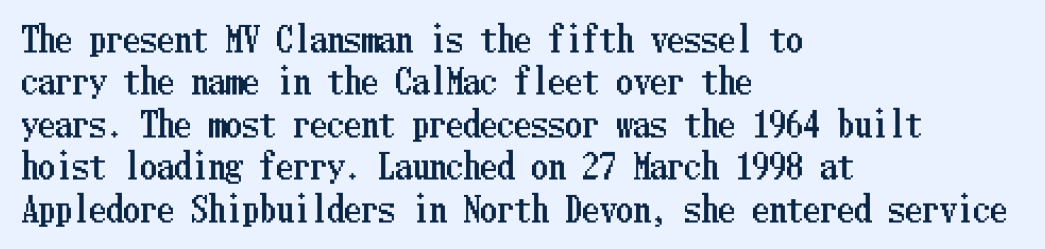
The image shows 34 px condensed type, upright; set left-aligned, normal line spacing (1.25x), normal letter spacing, not underlined; low stroke contrast and a medium x-height.
